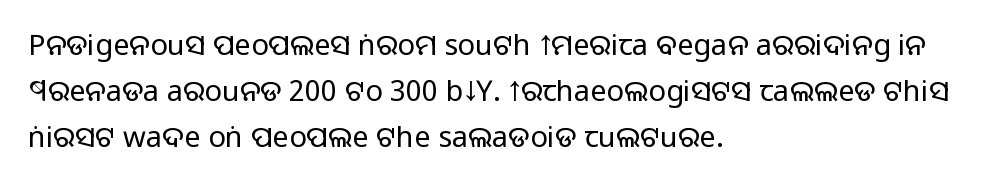
{"serif": "no", "italic": "no", "bold": "no", "weight": "regular", "width": "normal", "stroke_contrast": "low", "x_height": "large", "monospaced": "no", "underline": "no", "align": "left", "line_spacing": "normal", "line_spacing_ratio": 1.58, "letter_spacing": "normal", "letter_spacing_em": 0.0, "glyph_px": 29}
